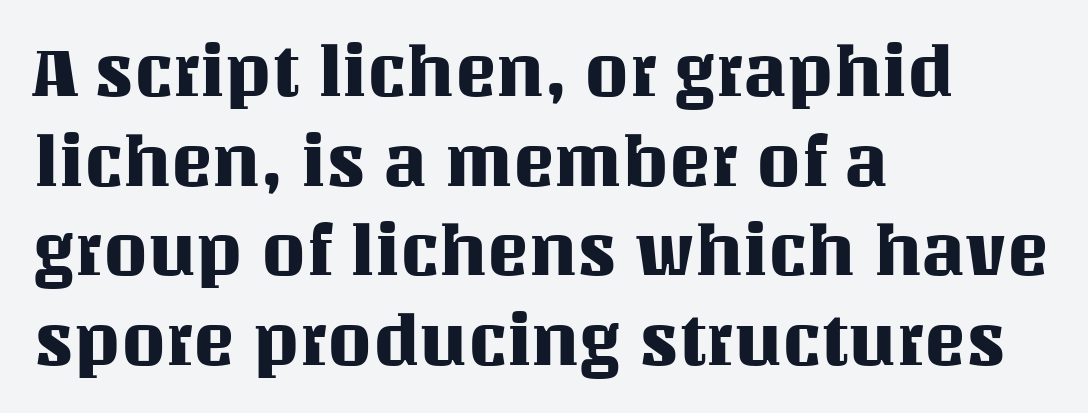
Q: Is the text italic (slanted)? A: No, it is upright.
Q: Is the text underlined? A: No.
Q: How is the paragraph aligned? A: Left-aligned.
Q: Is the spacing between letters normal or unusually wide? A: Normal.
Q: Is the spacing between lines tight, normal or loose? A: Normal.
Q: Width (condensed, normal, or wide)? A: Normal.
Q: Stroke contrast? A: Medium.
Q: x-height? A: Large.
Q: Monospaced? A: No.
